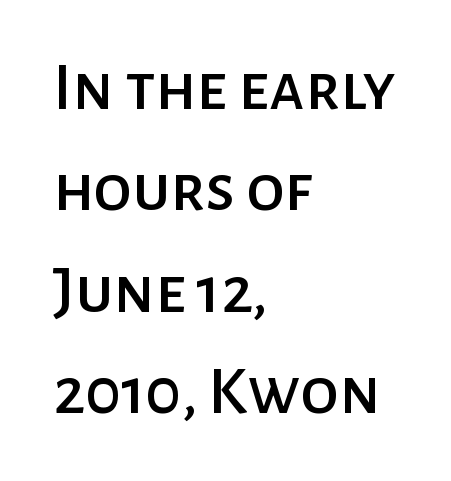
The image shows 69 px sans-serif type, upright; set left-aligned, normal line spacing (1.47x), normal letter spacing, not underlined; low stroke contrast and a medium x-height.
